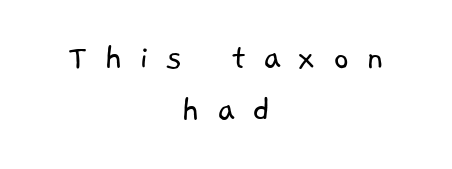
{"serif": "no", "bold": "no", "weight": "light", "width": "normal", "stroke_contrast": "low", "x_height": "medium", "monospaced": "no", "underline": "no", "align": "center", "line_spacing": "normal", "line_spacing_ratio": 1.34, "letter_spacing": "wide", "letter_spacing_em": 0.43, "glyph_px": 39}
